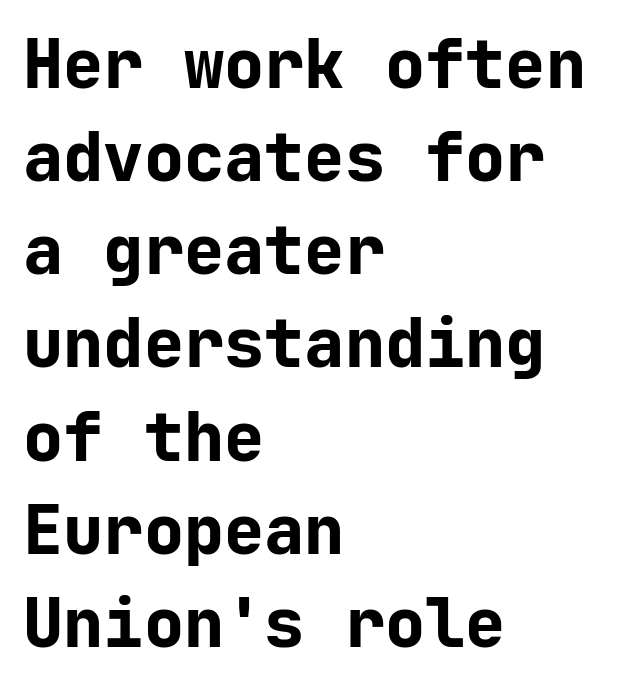
The image shows 67 px bold sans-serif type, upright, monospaced; set left-aligned, normal line spacing (1.39x), normal letter spacing, not underlined; low stroke contrast and a medium x-height.
